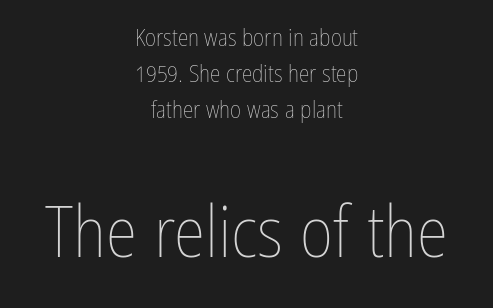
Is there any slant? The stems are plumb. Is there much room between lines? A standard amount, neither cramped nor airy. Glyph-to-glyph distance matches everyday printed text. Two sizes are in play, and the larger belongs to the second block.
